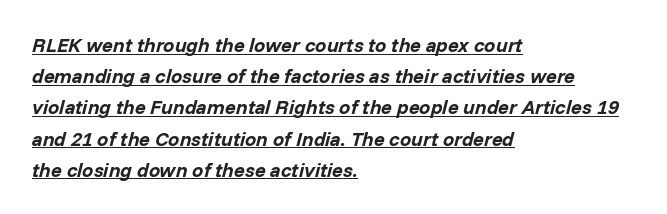
The image shows 20 px bold type, italic (leaning right); set left-aligned, normal line spacing (1.56x), normal letter spacing, underlined.
